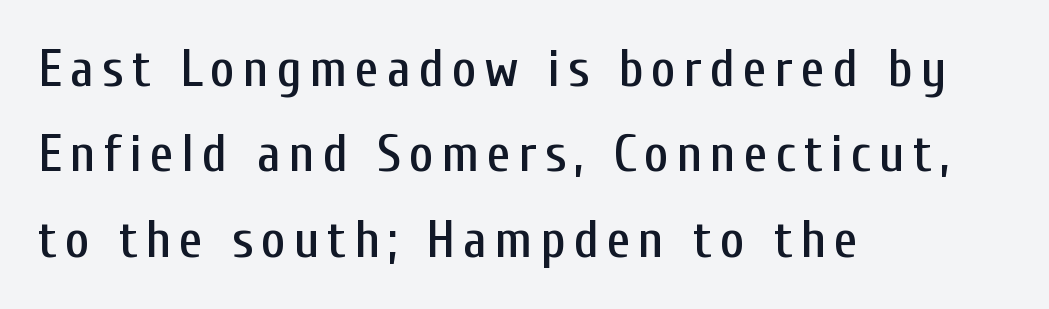
Casual observation: everything's shoved over to the left. Unmarked baselines from the first word to the last. The rendering uses natural spacing where letterforms have individual widths. When letters stand straight like this, we call the style roman or upright. Are there feet on the stems? There aren't — it's a sans. Honestly, the row spacing looks completely unremarkable.
